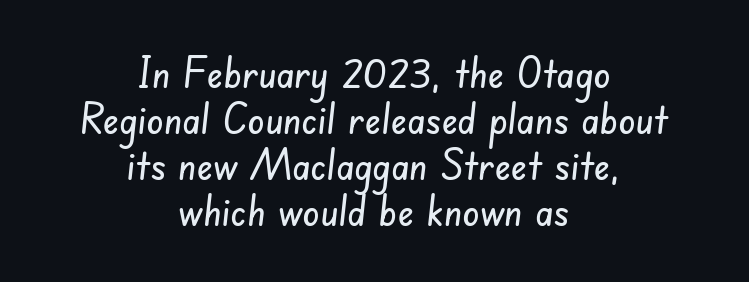
The letters advance in unequal steps, a hallmark of proportional type. Underlining? Definitely not there. Tracking value appears to be zero — textbook default spacing. Examine the stroke ends and you'll find no serifs.
